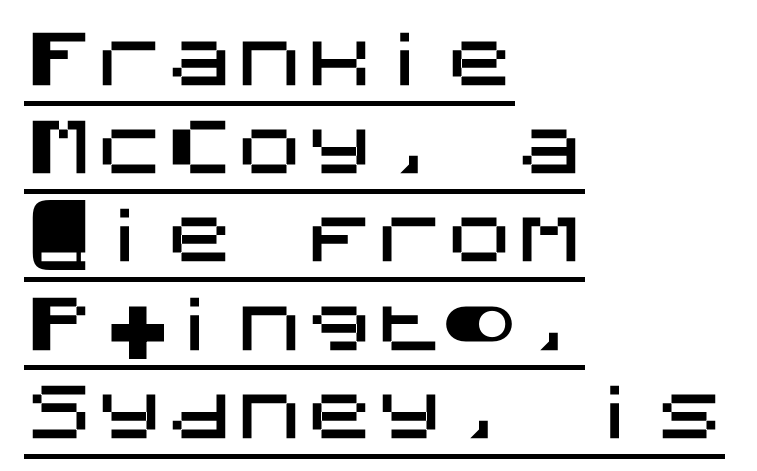
The letters stand upright; this is a roman face. The rendered words wear a rule along their underside. A typesetter would call this zero additional tracking. The designer left line spacing at the default. Look at the bottom of the vertical strokes: they stop flat, with no serifs.
